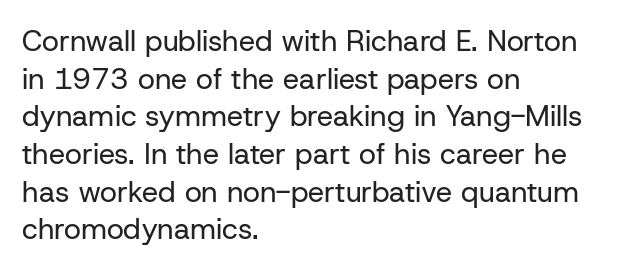
{"serif": "no", "italic": "no", "bold": "no", "weight": "regular", "width": "normal", "stroke_contrast": "low", "x_height": "medium", "monospaced": "no", "underline": "no", "align": "left", "line_spacing": "normal", "line_spacing_ratio": 1.3, "letter_spacing": "normal", "letter_spacing_em": 0.0, "glyph_px": 29}
